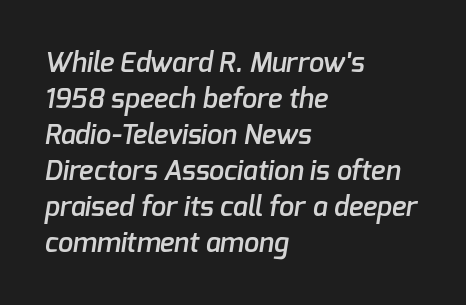
The image shows 27 px text type; set left-aligned, normal line spacing (1.33x), normal letter spacing, not underlined.
